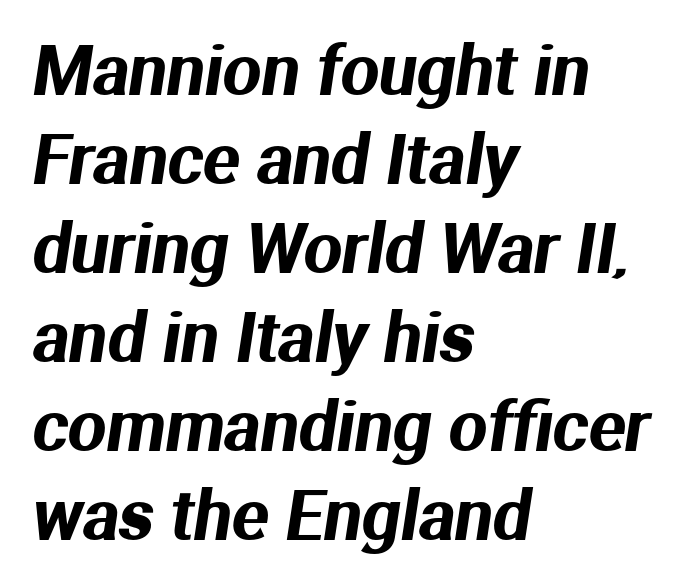
{"serif": "no", "width": "normal", "stroke_contrast": "medium", "x_height": "medium", "monospaced": "no", "underline": "no", "align": "left", "line_spacing": "normal", "line_spacing_ratio": 1.31, "letter_spacing": "normal", "letter_spacing_em": 0.0, "glyph_px": 68}
